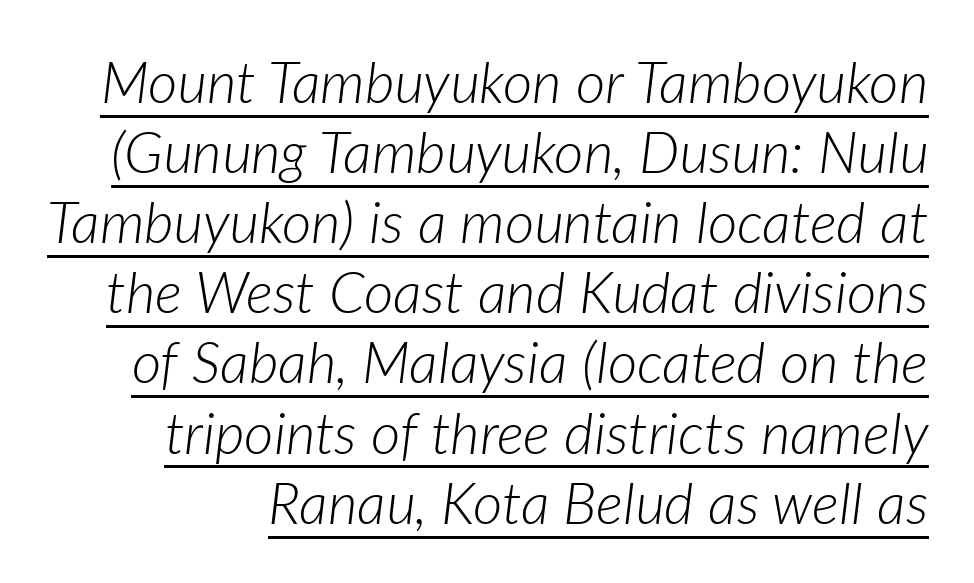
Q: Is the text bold? A: No.
Q: Is the text italic (slanted)? A: Yes, it leans right by about 7 degrees.
Q: Is the text underlined? A: Yes.
Q: Is the spacing between letters normal or unusually wide? A: Normal.
Q: Width (condensed, normal, or wide)? A: Normal.
Q: Stroke contrast? A: Low.
Q: x-height? A: Medium.
Q: Monospaced? A: No.
